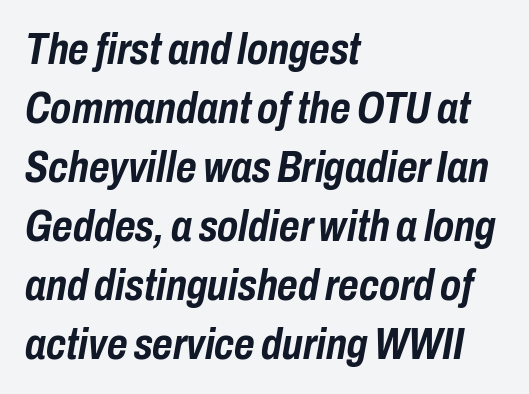
Heft: maximum for text — a bold. The face used here is proportionally spaced, like ordinary book or web type. Compared with ordinary roman type, these characters are visibly tilted. Where is the straight margin? On the left. Students, note that the glyphs here touch the page at normal intervals.
